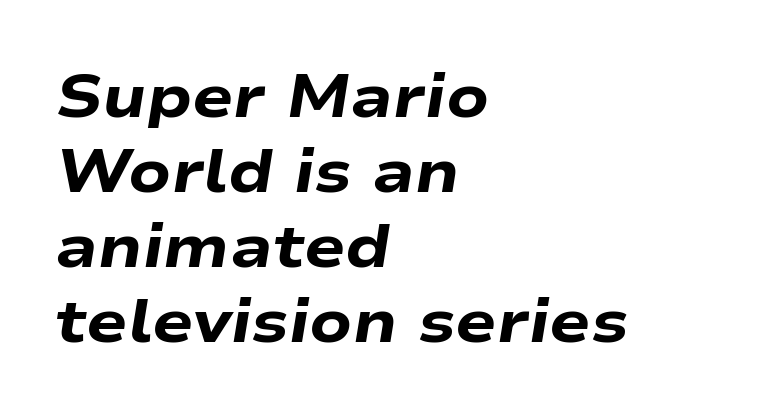
Q: Is the text bold? A: Yes.
Q: Is the text italic (slanted)? A: Yes, it leans right by about 9 degrees.
Q: Is the text underlined? A: No.
Q: How is the paragraph aligned? A: Left-aligned.
Q: Is the spacing between letters normal or unusually wide? A: Normal.
Q: Width (condensed, normal, or wide)? A: Wide.
Q: Stroke contrast? A: Low.
Q: x-height? A: Medium.
Q: Monospaced? A: No.
